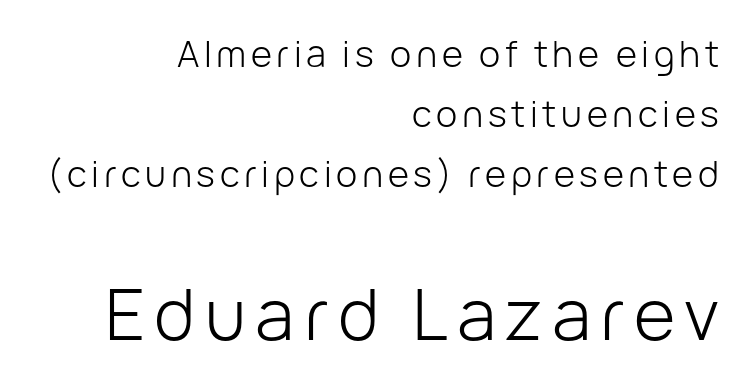
{"serif": "no", "italic": "no", "bold": "no", "weight": "light", "width": "normal", "stroke_contrast": "low", "x_height": "medium", "monospaced": "no", "underline": "no", "align": "right", "line_spacing": "normal", "line_spacing_ratio": 1.66, "larger_block": "second", "size_ratio": 1.97, "glyph_px": 71}
